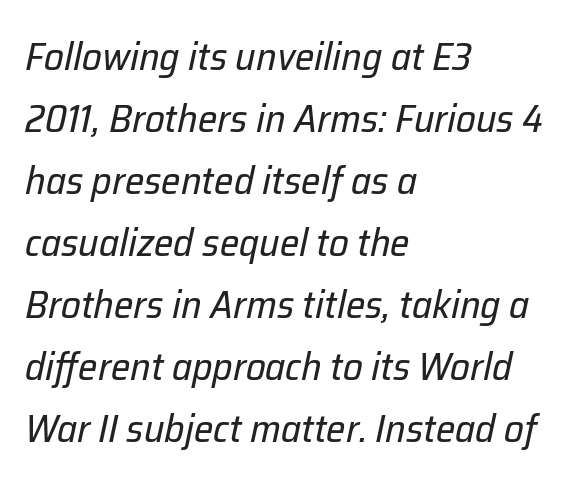
The foot of each line stays bare and open. Glyph-to-glyph distance matches everyday printed text. Bold? No — there's no thickening of the strokes. Notice how the stems are inclined rather than vertical — that's the hallmark of italics. Is there much room between lines? A standard amount, neither cramped nor airy.
